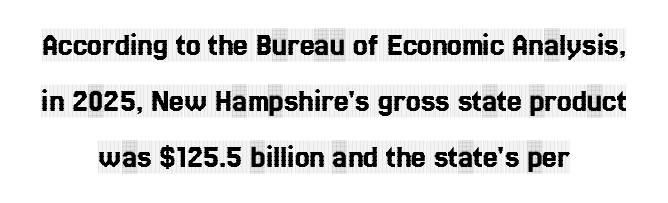
The image shows 33 px condensed serif type, upright; set centered, normal line spacing (1.7x), normal letter spacing, not underlined; a large x-height.
